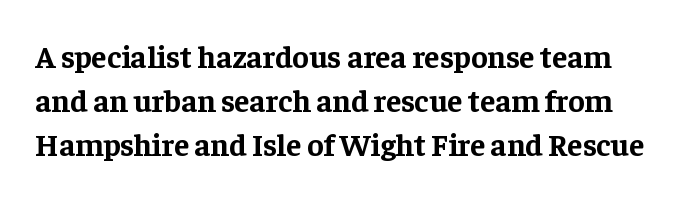
The image shows 31 px bold serif type, upright; set normal line spacing (1.42x), normal letter spacing, not underlined; low stroke contrast and a medium x-height.
